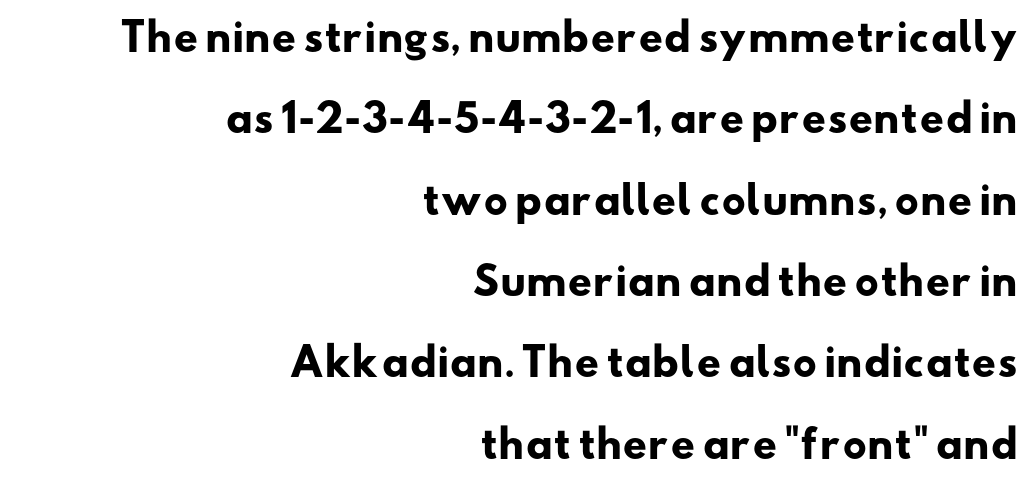
The image shows 38 px heavy, wide sans-serif type; set right-aligned, loose line spacing (2.14x), normal letter spacing, not underlined; low stroke contrast and a small x-height.
